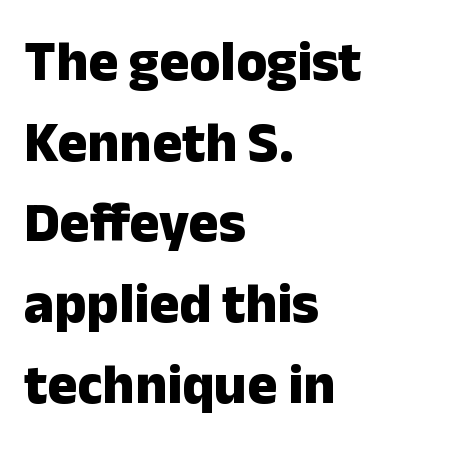
{"serif": "no", "italic": "no", "bold": "yes", "weight": "heavy", "width": "normal", "stroke_contrast": "low", "x_height": "medium", "monospaced": "no", "underline": "no", "align": "left", "line_spacing": "normal", "line_spacing_ratio": 1.44, "letter_spacing": "normal", "letter_spacing_em": 0.0, "glyph_px": 56}
